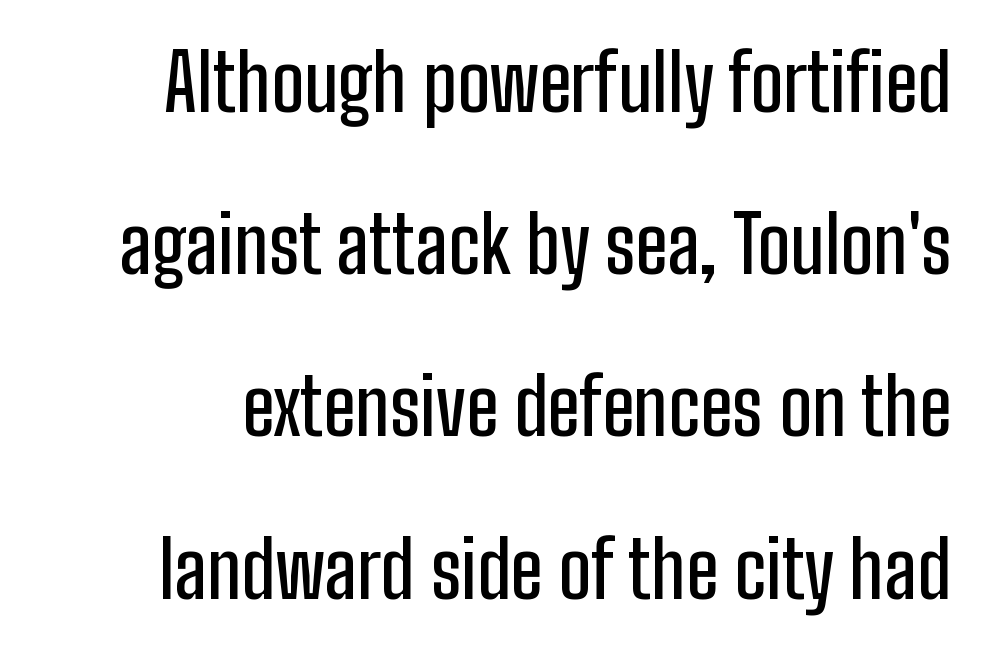
The rendering uses natural spacing where letterforms have individual widths. The type is set solid horizontally, with unmodified tracking. The zone under the glyphs is completely vacant. Does the type have serifs? No, each stem ends abruptly.
